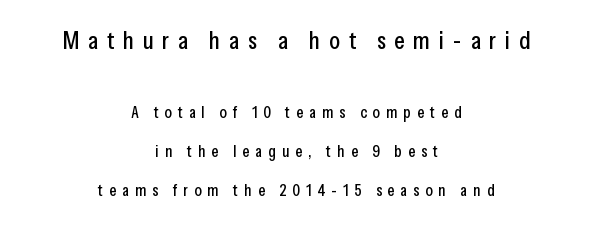
The image shows 25 px text type, upright; set centered, loose line spacing (2.28x), unusually wide letter spacing (+0.35 em), not underlined; the first (top) block is 1.47x larger.
